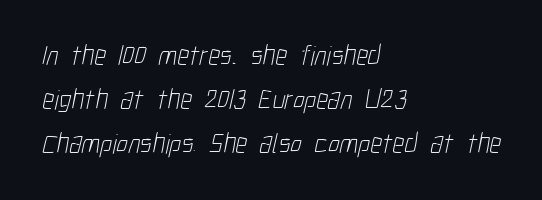
Letter spacing: default. What kind of face is this? One without serifs — a sans. Where is the straight margin? On the left. Honestly, the row spacing looks completely unremarkable. Spacing verdict: proportional, widths tailored to each character. No letter is thick-stroked: the sample isn't bold.
